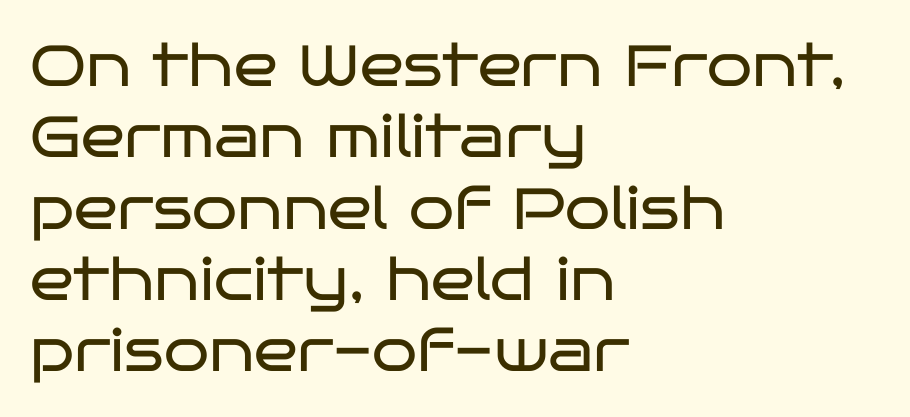
Q: Is the text bold? A: No.
Q: Is the text italic (slanted)? A: No, it is upright.
Q: Is the typeface a serif or a sans-serif typeface? A: Sans-serif.
Q: Is the text underlined? A: No.
Q: How is the paragraph aligned? A: Left-aligned.
Q: Is the spacing between letters normal or unusually wide? A: Normal.
Q: Width (condensed, normal, or wide)? A: Wide.
Q: Stroke contrast? A: Low.
Q: x-height? A: Large.
Q: Monospaced? A: No.
